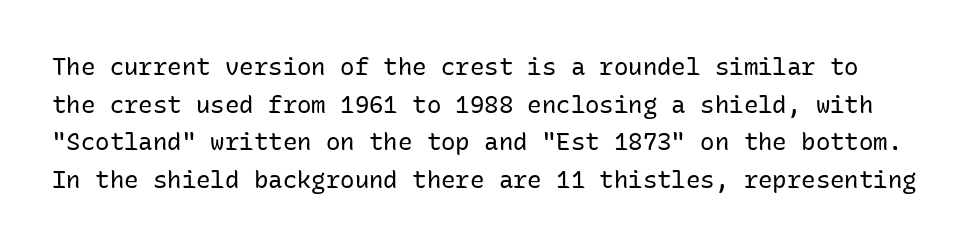
The image shows 24 px text type, upright; set normal line spacing (1.57x), normal letter spacing, not underlined.
